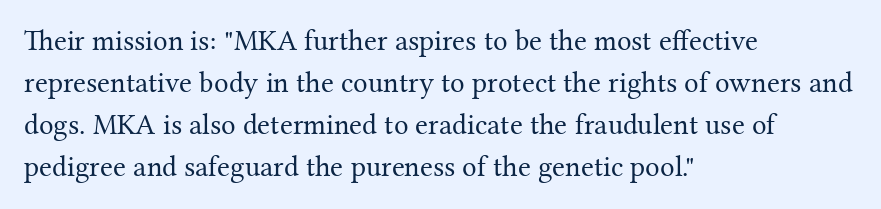
The image shows 29 px regular-weight serif type, upright; set left-aligned, normal line spacing (1.45x), normal letter spacing, not underlined; medium stroke contrast and a medium x-height.
